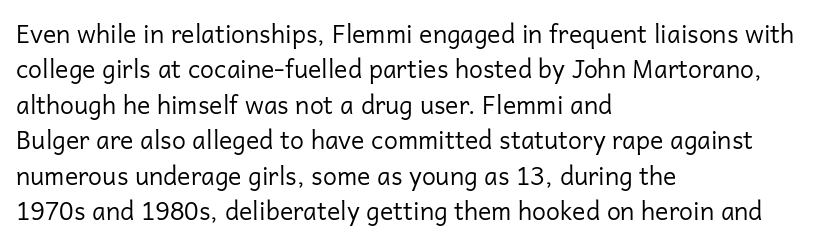
The image shows 25 px text type, upright; set left-aligned, normal line spacing (1.42x), normal letter spacing, not underlined.
